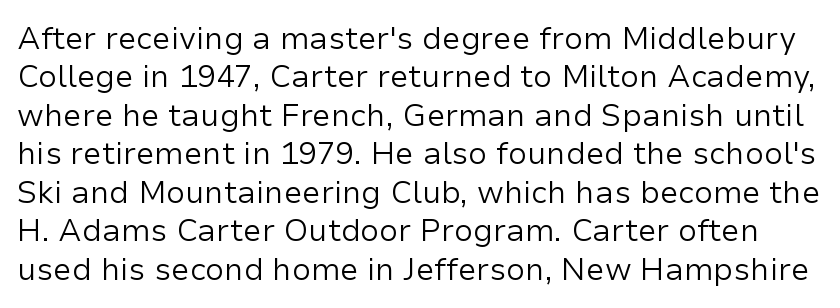
{"serif": "no", "italic": "no", "bold": "no", "weight": "regular", "width": "normal", "stroke_contrast": "low", "x_height": "medium", "monospaced": "no", "underline": "no", "line_spacing_ratio": 1.24, "letter_spacing": "normal", "letter_spacing_em": 0.0, "glyph_px": 31}
